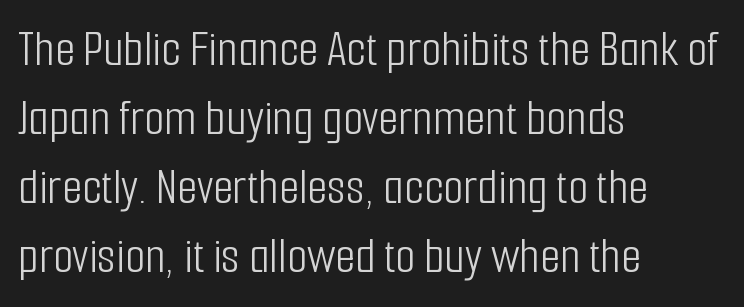
Q: Is the text bold? A: No.
Q: Is the text italic (slanted)? A: No, it is upright.
Q: Is the typeface a serif or a sans-serif typeface? A: Sans-serif.
Q: Is the text underlined? A: No.
Q: How is the paragraph aligned? A: Left-aligned.
Q: Is the spacing between letters normal or unusually wide? A: Normal.
Q: Is the spacing between lines tight, normal or loose? A: Normal.
Q: Width (condensed, normal, or wide)? A: Condensed.
Q: Stroke contrast? A: Low.
Q: x-height? A: Medium.
Q: Monospaced? A: No.
